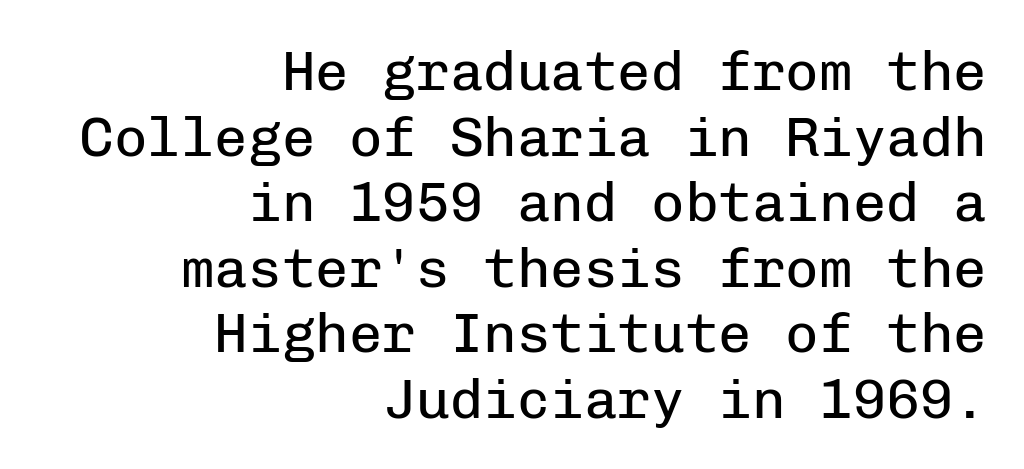
Q: Is the text bold? A: No.
Q: Is the text italic (slanted)? A: No, it is upright.
Q: Is the typeface a serif or a sans-serif typeface? A: Sans-serif.
Q: Is the text underlined? A: No.
Q: How is the paragraph aligned? A: Right-aligned.
Q: Is the spacing between letters normal or unusually wide? A: Normal.
Q: Width (condensed, normal, or wide)? A: Normal.
Q: Stroke contrast? A: Low.
Q: x-height? A: Medium.
Q: Monospaced? A: Yes.
